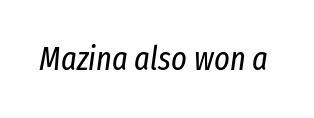
{"italic": "yes", "lean": "right", "slant_degrees": 8, "bold": "no", "weight": "regular", "width": "condensed", "stroke_contrast": "low", "x_height": "medium", "monospaced": "no", "underline": "no", "letter_spacing": "normal", "letter_spacing_em": 0.0, "glyph_px": 33}
